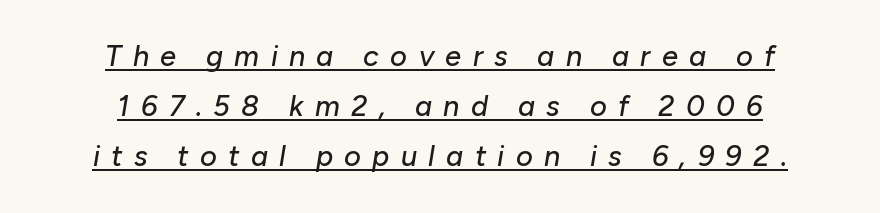
The image shows 29 px text type, italic (leaning right); set centered, line spacing 1.73x, unusually wide letter spacing (+0.39 em), underlined; low stroke contrast and a medium x-height.
